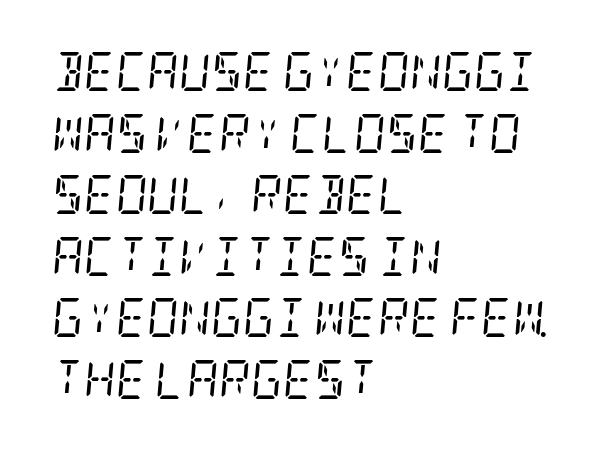
Letter spacing: default. In terms of posture, this sample is oblique. Evenly set lines give the paragraph a standard silhouette. Examine the stroke ends and you'll spot serifs. The strip under each line holds only bare page. Caption: multi-line text, flush left, ragged right.
